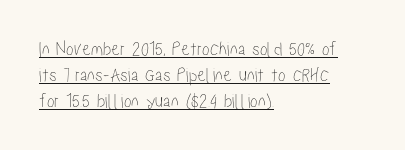
Q: Is the text italic (slanted)? A: No, it is upright.
Q: Is the text underlined? A: Yes.
Q: How is the paragraph aligned? A: Left-aligned.
Q: Is the spacing between letters normal or unusually wide? A: Normal.
Q: Is the spacing between lines tight, normal or loose? A: Normal.
